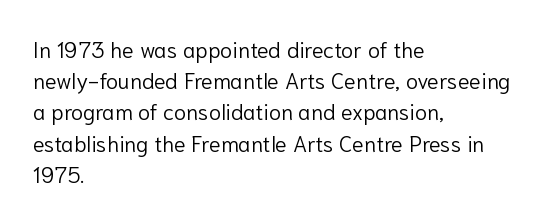
Q: Is the text bold? A: No.
Q: Is the text italic (slanted)? A: No, it is upright.
Q: Is the text underlined? A: No.
Q: How is the paragraph aligned? A: Left-aligned.
Q: Is the spacing between letters normal or unusually wide? A: Normal.
Q: Is the spacing between lines tight, normal or loose? A: Normal.
